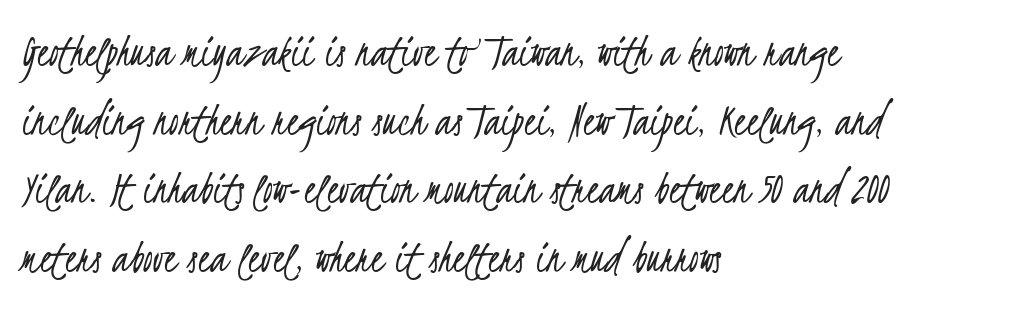
Is the letter spacing exaggerated? No — it looks like the ordinary default. Each letter keeps its own natural width here, so spacing adapts to shape. The line-height multiplier appears to be the usual default. Weight: not bold — regular or lighter.
